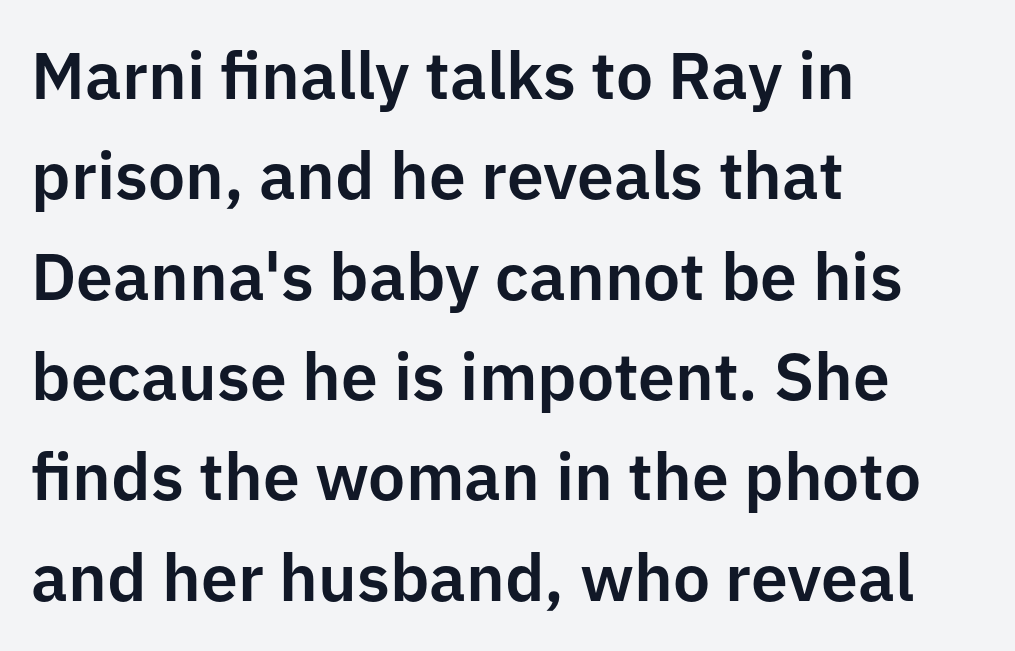
Q: Is the text italic (slanted)? A: No, it is upright.
Q: Is the typeface a serif or a sans-serif typeface? A: Sans-serif.
Q: Is the text underlined? A: No.
Q: How is the paragraph aligned? A: Left-aligned.
Q: Is the spacing between letters normal or unusually wide? A: Normal.
Q: Is the spacing between lines tight, normal or loose? A: Normal.
Q: Width (condensed, normal, or wide)? A: Normal.
Q: Stroke contrast? A: Low.
Q: x-height? A: Medium.
Q: Monospaced? A: No.
